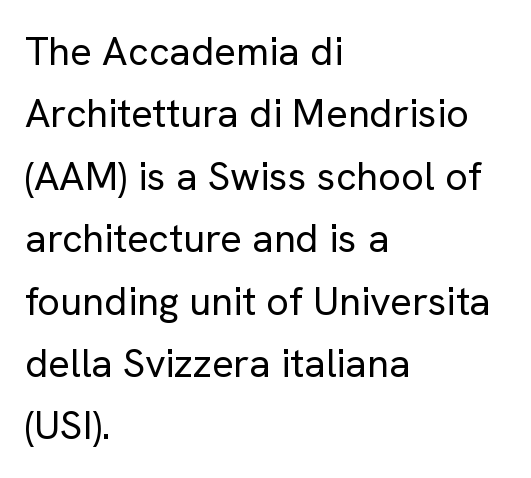
{"serif": "no", "italic": "no", "bold": "no", "weight": "regular", "width": "normal", "stroke_contrast": "low", "x_height": "medium", "monospaced": "no", "underline": "no", "align": "left", "line_spacing": "normal", "line_spacing_ratio": 1.56, "letter_spacing": "normal", "letter_spacing_em": 0.0, "glyph_px": 40}
